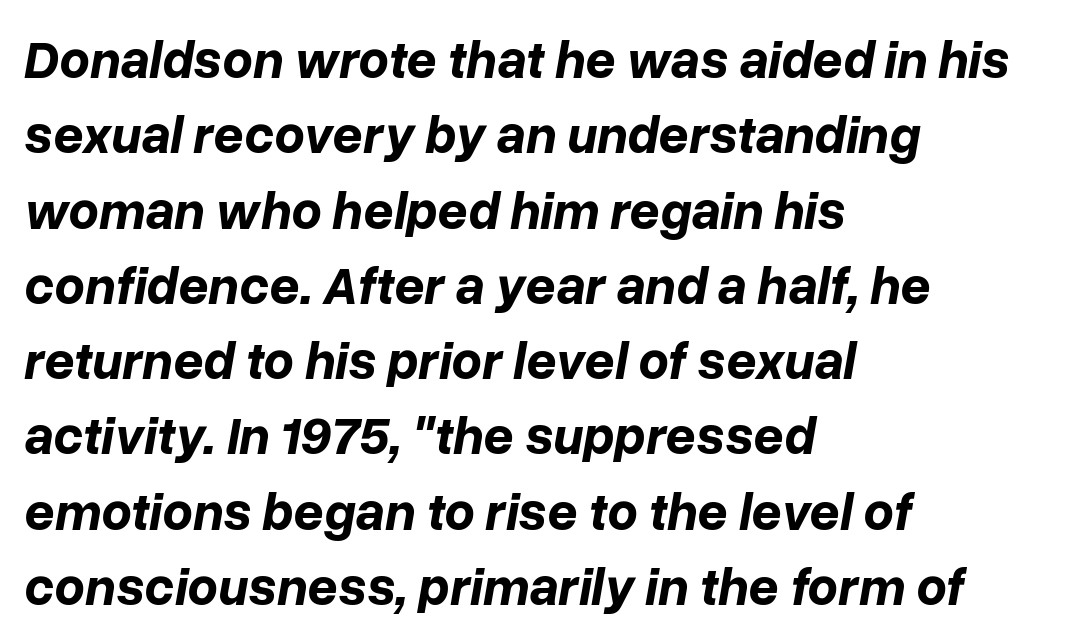
The image shows 53 px bold type, italic (leaning right); set left-aligned, normal line spacing (1.42x), normal letter spacing, not underlined; low stroke contrast and a medium x-height.
